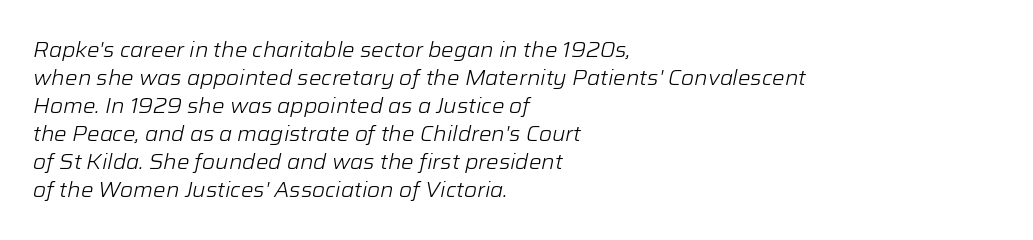
{"italic": "yes", "lean": "right", "slant_degrees": 12, "bold": "no", "underline": "no", "align": "left", "line_spacing": "normal", "line_spacing_ratio": 1.33, "letter_spacing": "normal", "letter_spacing_em": 0.0, "glyph_px": 21}
